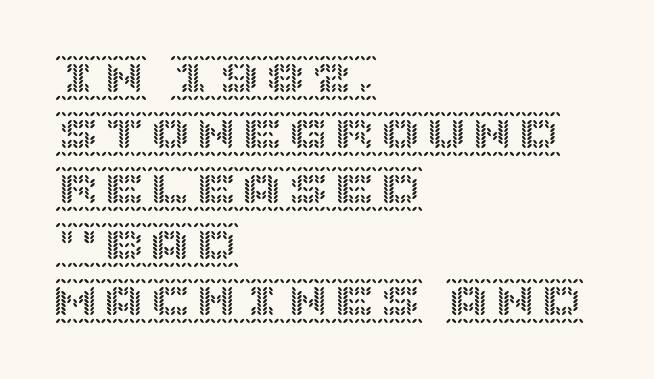
The image shows 46 px text type, upright; set left-aligned, line spacing 1.21x, normal letter spacing, not underlined; a large x-height.
